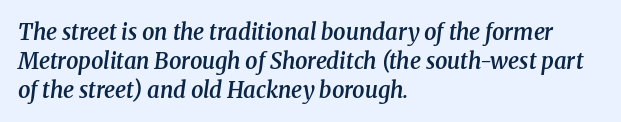
The image shows 22 px text type, italic (leaning right); set left-aligned, normal line spacing (1.31x), normal letter spacing, not underlined.
